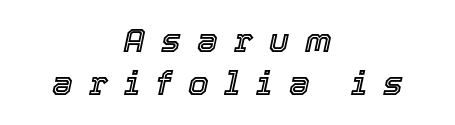
Q: Is the text italic (slanted)? A: Yes, it leans right by about 12 degrees.
Q: Is the text underlined? A: No.
Q: How is the paragraph aligned? A: Centered.
Q: Is the spacing between letters normal or unusually wide? A: Unusually wide.
Q: Is the spacing between lines tight, normal or loose? A: Normal.
Q: Width (condensed, normal, or wide)? A: Normal.
Q: x-height? A: Medium.
Q: Monospaced? A: No.
